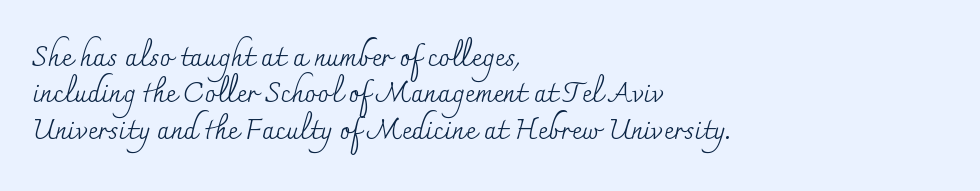
The image shows 28 px regular-weight serif type; set left-aligned, normal line spacing (1.3x), normal letter spacing, not underlined; medium stroke contrast and a small x-height.
